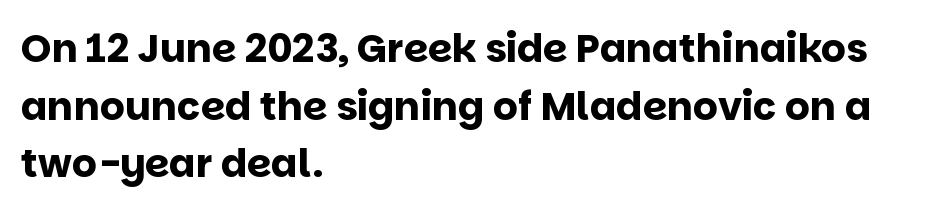
{"serif": "no", "italic": "no", "bold": "yes", "weight": "bold", "width": "normal", "stroke_contrast": "low", "x_height": "large", "monospaced": "no", "underline": "no", "align": "left", "line_spacing": "normal", "line_spacing_ratio": 1.48, "letter_spacing": "normal", "letter_spacing_em": 0.0, "glyph_px": 39}
